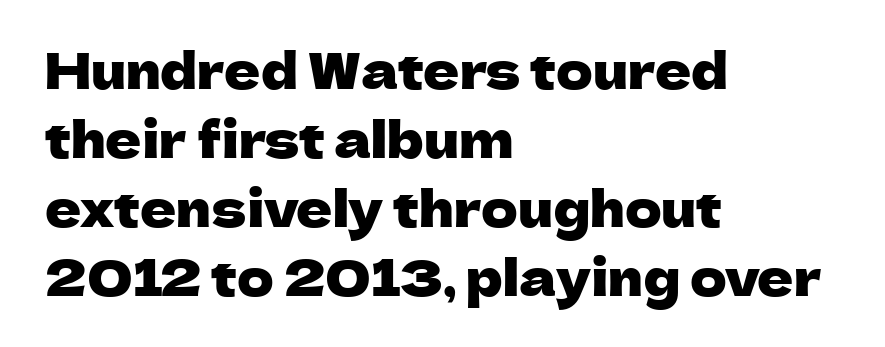
Does the type have serifs? No, each stem ends abruptly. Plain, unruled lines of type. Short and long lines alike share a common starting point at left. This sample keeps an unexceptional amount of space between lines. Tracking value appears to be zero — textbook default spacing.
